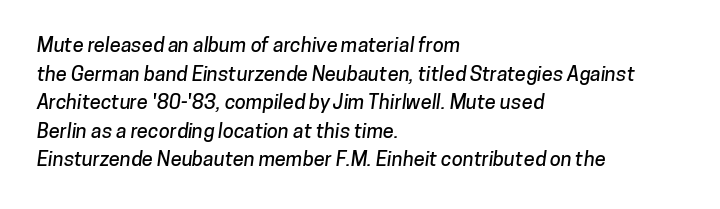
Teacher's note: observe the even left margin — that is flush-left alignment. The foot of each line stays bare and open. Horizontal bands of white between lines are of average thickness. No extra tracking has been applied to these lines.
